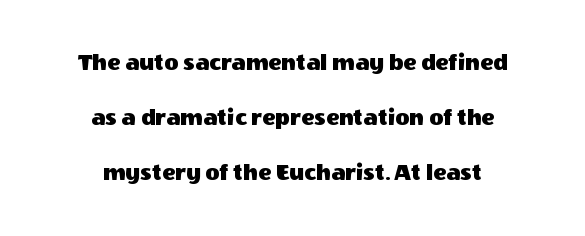
{"italic": "no", "underline": "no", "align": "center", "line_spacing": "loose", "line_spacing_ratio": 2.29, "letter_spacing": "normal", "letter_spacing_em": 0.0, "glyph_px": 24}
